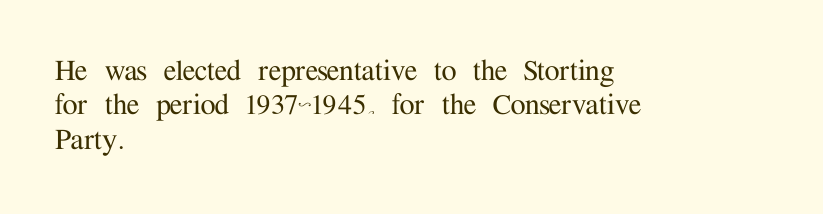
The image shows 34 px serif type, upright; set left-aligned, tight line spacing (1.01x), normal letter spacing, not underlined; medium stroke contrast and a medium x-height.
